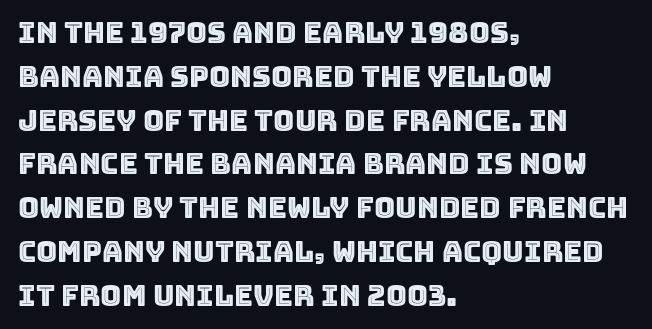
Q: Is the text italic (slanted)? A: No, it is upright.
Q: Is the text underlined? A: No.
Q: How is the paragraph aligned? A: Left-aligned.
Q: Is the spacing between letters normal or unusually wide? A: Normal.
Q: Is the spacing between lines tight, normal or loose? A: Normal.
Q: Width (condensed, normal, or wide)? A: Normal.
Q: x-height? A: Large.
Q: Monospaced? A: No.
